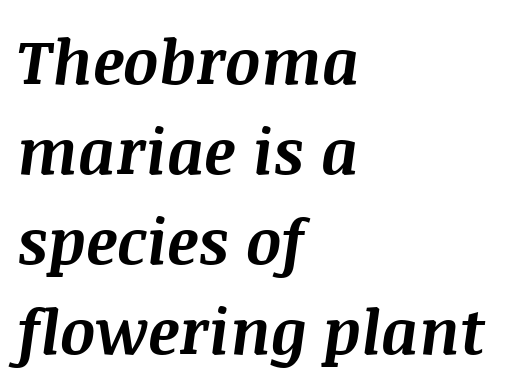
{"italic": "yes", "lean": "right", "slant_degrees": 8, "bold": "yes", "weight": "bold", "width": "normal", "stroke_contrast": "medium", "x_height": "large", "monospaced": "no", "underline": "no", "align": "left", "line_spacing": "normal", "line_spacing_ratio": 1.45, "letter_spacing": "normal", "letter_spacing_em": 0.0, "glyph_px": 62}
